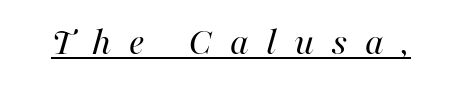
The image shows 40 px regular-weight type, italic (leaning right); set unusually wide letter spacing (+0.44 em), underlined; high stroke contrast and a medium x-height.
